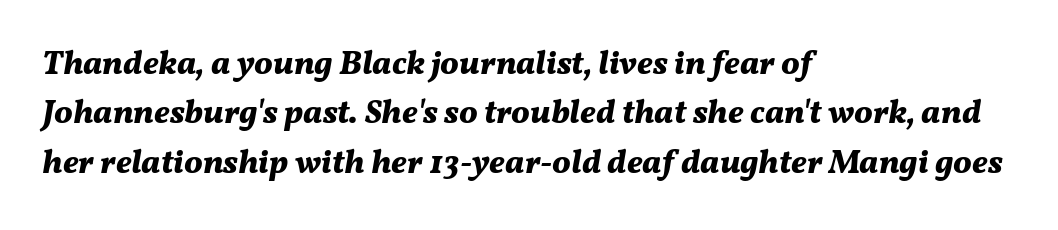
Q: Is the text bold? A: Yes.
Q: Is the text italic (slanted)? A: Yes, it leans right by about 11 degrees.
Q: Is the text underlined? A: No.
Q: How is the paragraph aligned? A: Left-aligned.
Q: Is the spacing between letters normal or unusually wide? A: Normal.
Q: Is the spacing between lines tight, normal or loose? A: Normal.
Q: Width (condensed, normal, or wide)? A: Normal.
Q: Stroke contrast? A: Medium.
Q: x-height? A: Medium.
Q: Monospaced? A: No.
